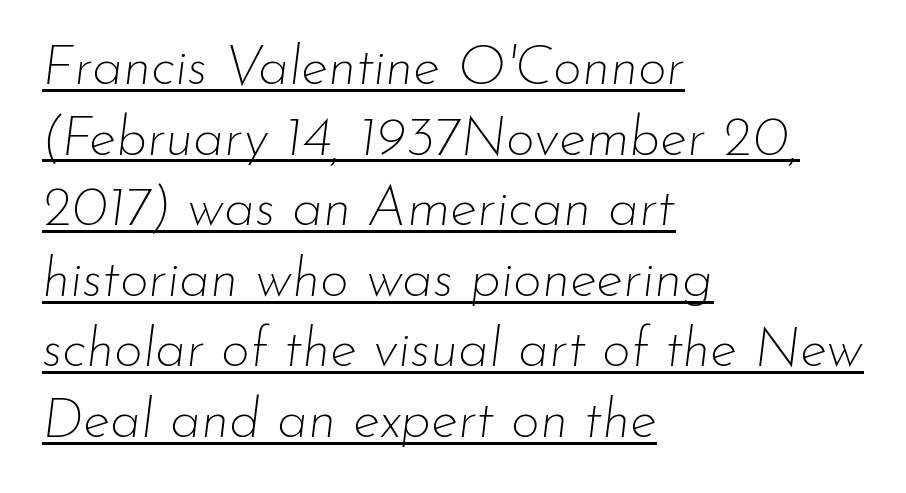
The image shows 56 px thin type, italic (leaning right); set left-aligned, normal line spacing (1.26x), normal letter spacing, underlined; low stroke contrast and a small x-height.
